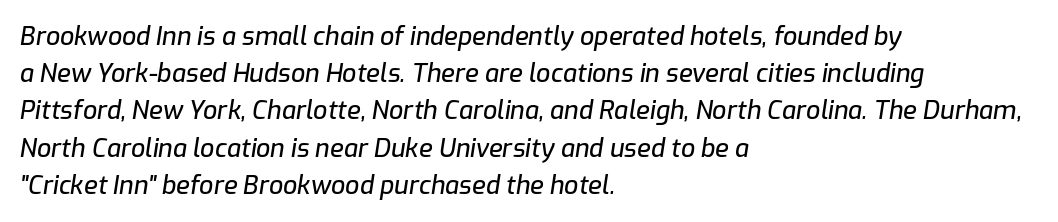
Nobody touched the tracking dial on this one. The strip under each line holds only bare page. Vertical spacing — default. The paragraph has a hard left edge and a soft right edge. Is the type slanted? Yes — the strokes lean at a clear angle.
